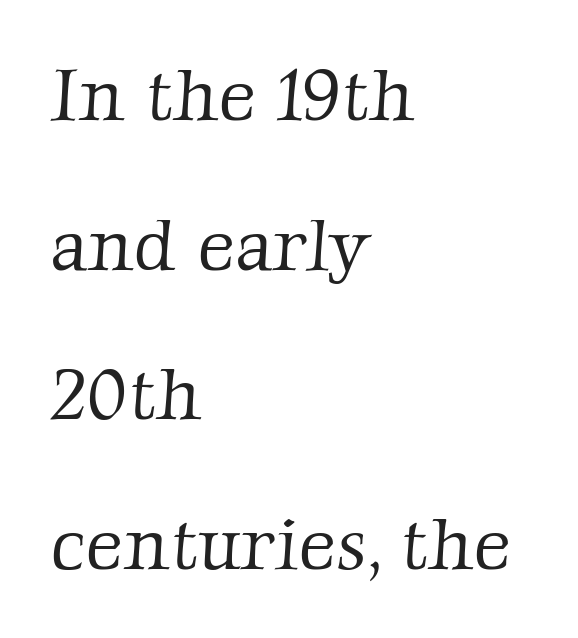
The block of text is sparse from top to bottom, with ample space between rows. Here the designer chose a conventional face with non-uniform glyph widths. Tracking here is standard; glyphs follow each other at the usual distance. Has an underline been added? It has not.
